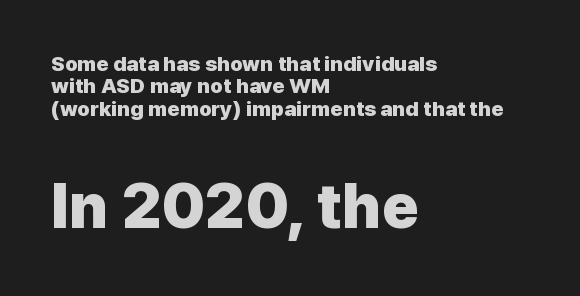
The image shows 63 px heavy sans-serif type, upright; set left-aligned, tight line spacing (1.06x), normal letter spacing, not underlined; the second (bottom) block is 3.0x larger; low stroke contrast and a medium x-height.
